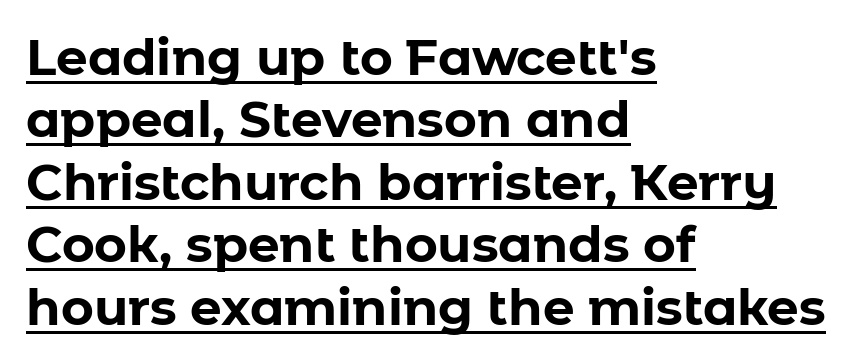
The image shows 50 px bold sans-serif type, upright; set left-aligned, normal line spacing (1.25x), normal letter spacing, underlined; low stroke contrast and a medium x-height.
